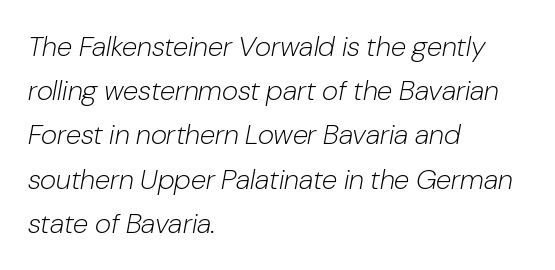
Q: Is the text bold? A: No.
Q: Is the text italic (slanted)? A: Yes, it leans right by about 10 degrees.
Q: Is the text underlined? A: No.
Q: How is the paragraph aligned? A: Left-aligned.
Q: Is the spacing between letters normal or unusually wide? A: Normal.
Q: Is the spacing between lines tight, normal or loose? A: Normal.
Q: Width (condensed, normal, or wide)? A: Normal.
Q: Stroke contrast? A: Low.
Q: x-height? A: Medium.
Q: Monospaced? A: No.
